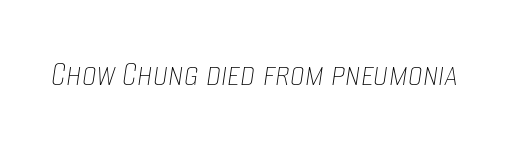
{"italic": "yes", "lean": "right", "slant_degrees": 8, "bold": "no", "weight": "thin", "width": "condensed", "stroke_contrast": "low", "x_height": "large", "monospaced": "no", "underline": "no", "letter_spacing": "normal", "letter_spacing_em": 0.0, "glyph_px": 37}
